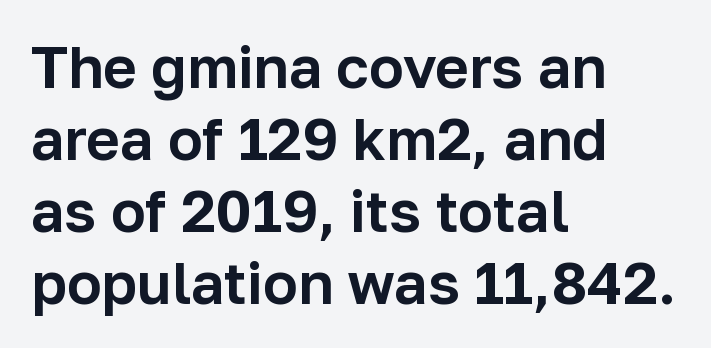
Q: Is the text italic (slanted)? A: No, it is upright.
Q: Is the typeface a serif or a sans-serif typeface? A: Sans-serif.
Q: Is the text underlined? A: No.
Q: How is the paragraph aligned? A: Left-aligned.
Q: Is the spacing between letters normal or unusually wide? A: Normal.
Q: Width (condensed, normal, or wide)? A: Normal.
Q: Stroke contrast? A: Low.
Q: x-height? A: Medium.
Q: Monospaced? A: No.
